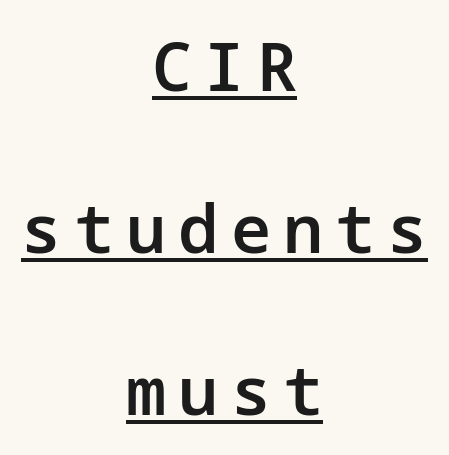
A typesetter would label this face a sans. Ordinary non-slanted type is in use. Summary of vertical rhythm: relaxed, with wide interline spacing. Is there an underline? Yes — a line sits under the letters. The lines are quadded center. Strokes here are thickened, but only to semibold level.
